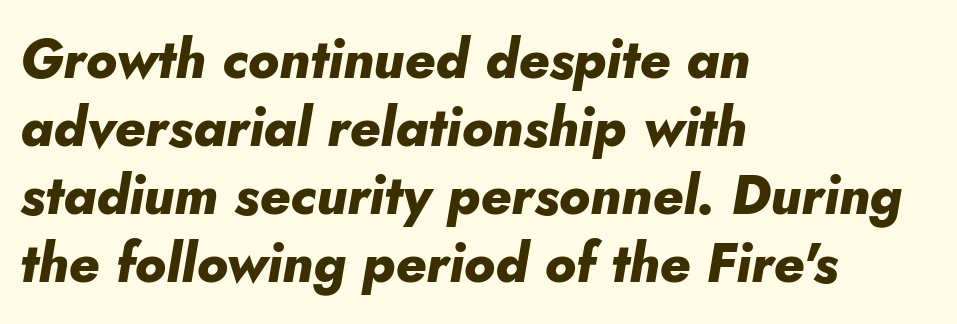
Q: Is the text bold? A: Yes.
Q: Is the text italic (slanted)? A: Yes, it leans right by about 10 degrees.
Q: Is the text underlined? A: No.
Q: How is the paragraph aligned? A: Left-aligned.
Q: Is the spacing between letters normal or unusually wide? A: Normal.
Q: Is the spacing between lines tight, normal or loose? A: Normal.
Q: Width (condensed, normal, or wide)? A: Normal.
Q: Stroke contrast? A: Low.
Q: x-height? A: Small.
Q: Monospaced? A: No.
